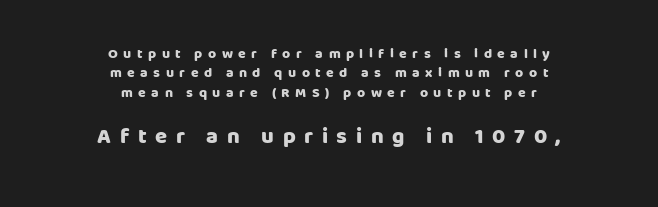
{"italic": "no", "bold": "yes", "underline": "no", "align": "center", "line_spacing": "normal", "line_spacing_ratio": 1.38, "letter_spacing": "wide", "letter_spacing_em": 0.39, "larger_block": "second", "size_ratio": 1.57, "glyph_px": 22}
